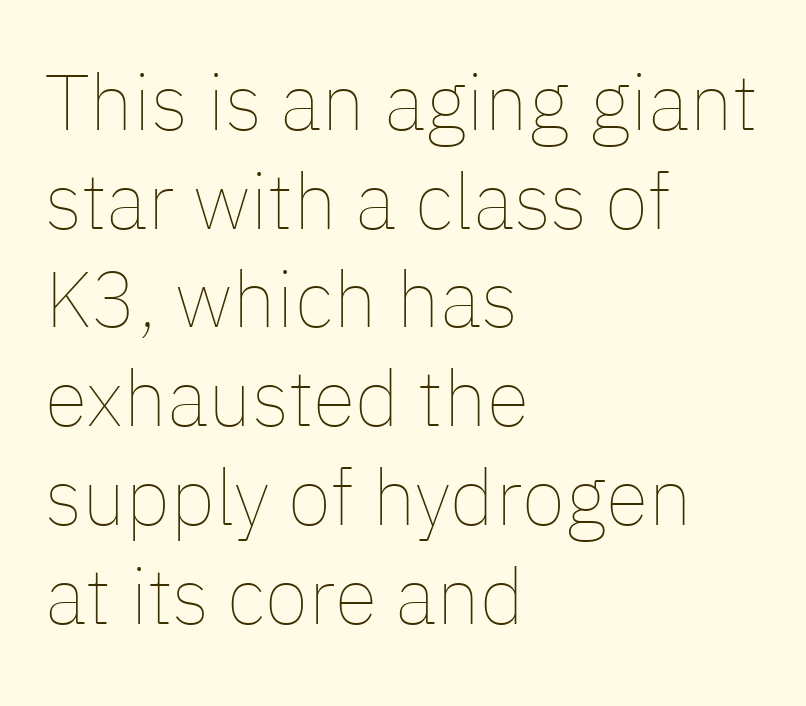
The image shows 79 px thin type, upright; set left-aligned, normal line spacing (1.25x), normal letter spacing, not underlined; low stroke contrast and a medium x-height.
